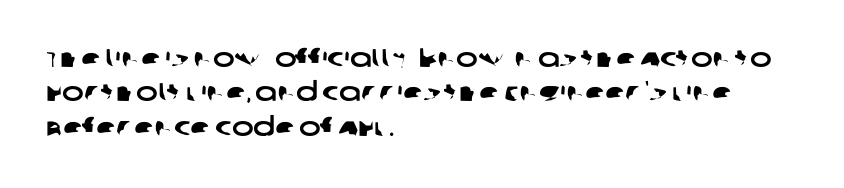
Q: Is the text underlined? A: No.
Q: How is the paragraph aligned? A: Left-aligned.
Q: Is the spacing between letters normal or unusually wide? A: Normal.
Q: Is the spacing between lines tight, normal or loose? A: Normal.
